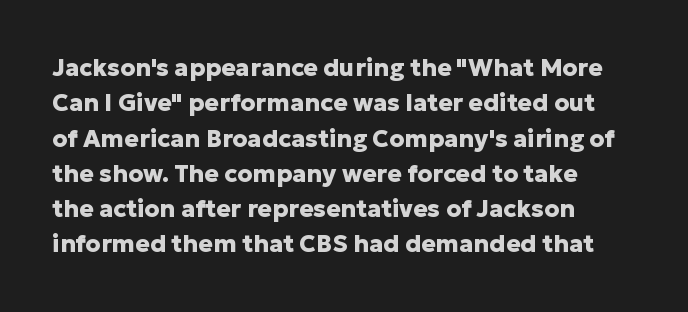
The image shows 24 px bold type, upright; set left-aligned, normal line spacing (1.47x), normal letter spacing, not underlined.
